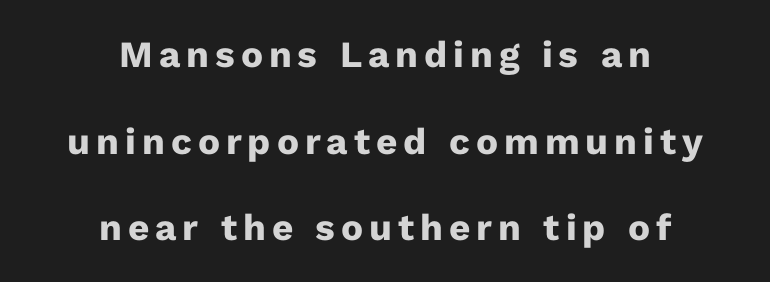
Students, this is bold: see how much ink each stroke carries. These lines are rendered in a variable-pitch font. If you drew a line through each stem, it would be perfectly vertical. The typesetter chose a symmetrical, centered arrangement here. Line spacing here is loose. The rendering shows plain stroke endings on the letterforms — a sans-serif design.
